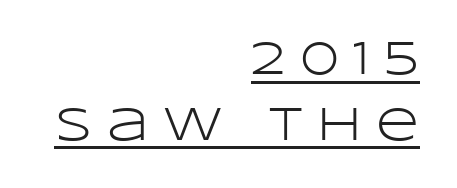
Q: Is the text bold? A: No.
Q: Is the text italic (slanted)? A: No, it is upright.
Q: Is the typeface a serif or a sans-serif typeface? A: Sans-serif.
Q: Is the text underlined? A: Yes.
Q: How is the paragraph aligned? A: Right-aligned.
Q: Is the spacing between letters normal or unusually wide? A: Unusually wide.
Q: Is the spacing between lines tight, normal or loose? A: Normal.
Q: Width (condensed, normal, or wide)? A: Wide.
Q: Stroke contrast? A: Low.
Q: x-height? A: Large.
Q: Monospaced? A: No.
